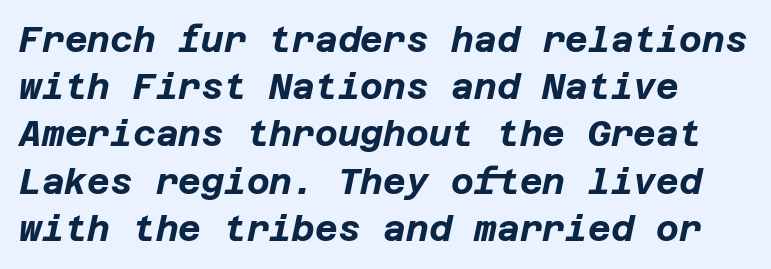
The image shows 35 px bold type, italic (leaning right); set normal line spacing (1.35x), normal letter spacing, not underlined; low stroke contrast and a large x-height.
